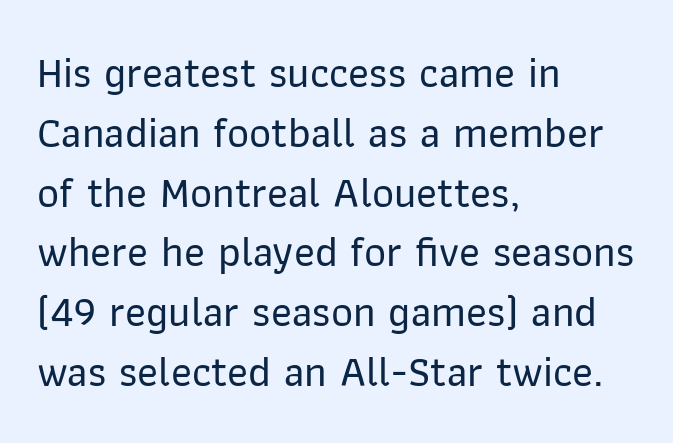
Q: Is the text italic (slanted)? A: No, it is upright.
Q: Is the typeface a serif or a sans-serif typeface? A: Sans-serif.
Q: Is the text underlined? A: No.
Q: How is the paragraph aligned? A: Left-aligned.
Q: Is the spacing between letters normal or unusually wide? A: Normal.
Q: Is the spacing between lines tight, normal or loose? A: Normal.
Q: Width (condensed, normal, or wide)? A: Normal.
Q: Stroke contrast? A: Low.
Q: x-height? A: Medium.
Q: Monospaced? A: No.
